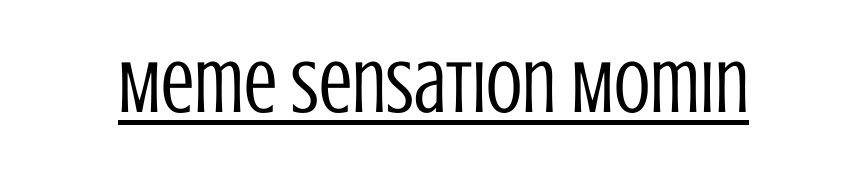
Look at the tracking — it's just the regular setting, nothing added. The font is comparable to plain body text, perhaps lighter. Looks like someone drew a line under every word here. The font's upright variant was chosen for this text. The typeface chosen for these lines omits serifs.
